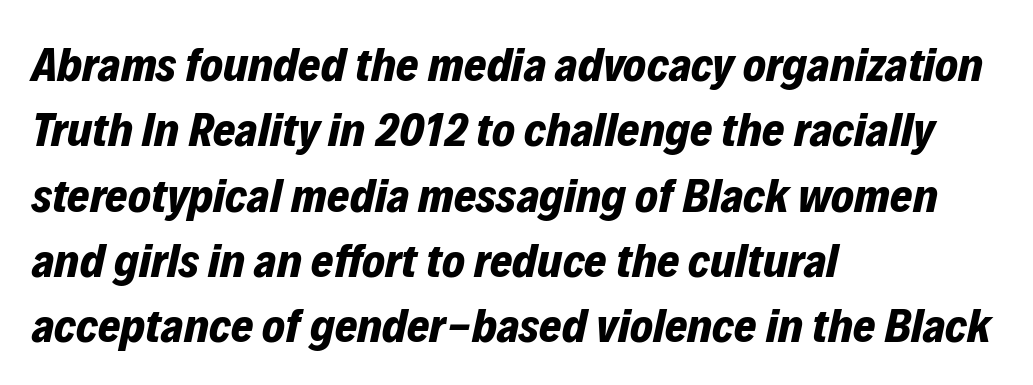
The image shows 48 px bold type, italic (leaning right); set left-aligned, normal line spacing (1.36x), normal letter spacing, not underlined; low stroke contrast and a medium x-height.
